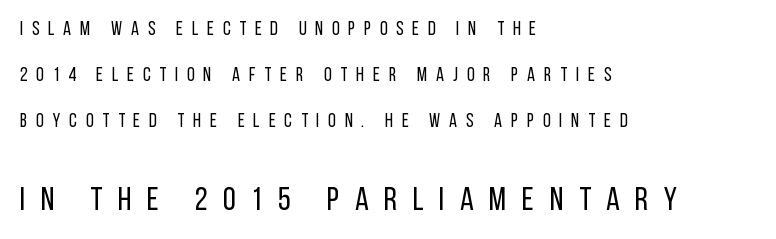
Q: Is the text bold? A: No.
Q: Is the text italic (slanted)? A: No, it is upright.
Q: Is the typeface a serif or a sans-serif typeface? A: Sans-serif.
Q: Is the text underlined? A: No.
Q: How is the paragraph aligned? A: Left-aligned.
Q: Is the spacing between letters normal or unusually wide? A: Unusually wide.
Q: Is the spacing between lines tight, normal or loose? A: Loose.
Q: Which block of text is set in a larger size, the first (top) or the second (bottom)? A: The second (bottom) one.
Q: Width (condensed, normal, or wide)? A: Condensed.
Q: Stroke contrast? A: Low.
Q: x-height? A: Large.
Q: Monospaced? A: No.
